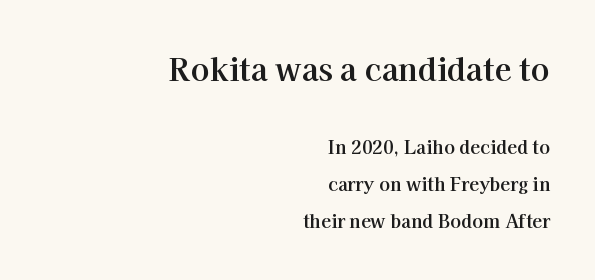
{"serif": "yes", "italic": "no", "bold": "yes", "weight": "bold", "width": "normal", "stroke_contrast": "high", "x_height": "medium", "monospaced": "no", "underline": "no", "align": "right", "line_spacing": "loose", "line_spacing_ratio": 2.05, "letter_spacing": "normal", "letter_spacing_em": 0.0, "larger_block": "first", "size_ratio": 1.72, "glyph_px": 31}
